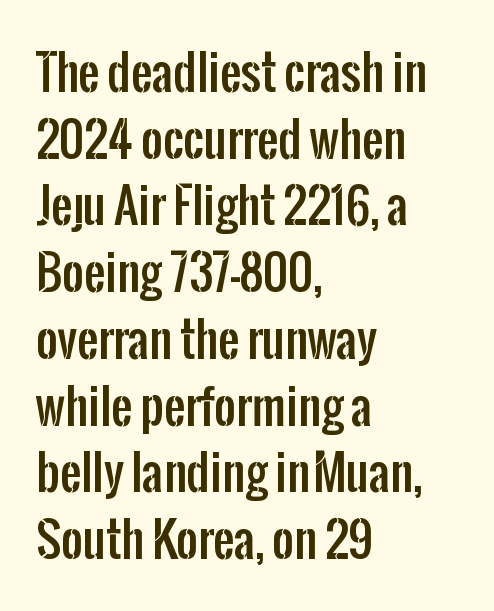
Q: Is the text italic (slanted)? A: No, it is upright.
Q: Is the typeface a serif or a sans-serif typeface? A: Sans-serif.
Q: Is the text underlined? A: No.
Q: How is the paragraph aligned? A: Left-aligned.
Q: Is the spacing between letters normal or unusually wide? A: Normal.
Q: Is the spacing between lines tight, normal or loose? A: Normal.
Q: Width (condensed, normal, or wide)? A: Condensed.
Q: Stroke contrast? A: Low.
Q: x-height? A: Medium.
Q: Monospaced? A: No.
